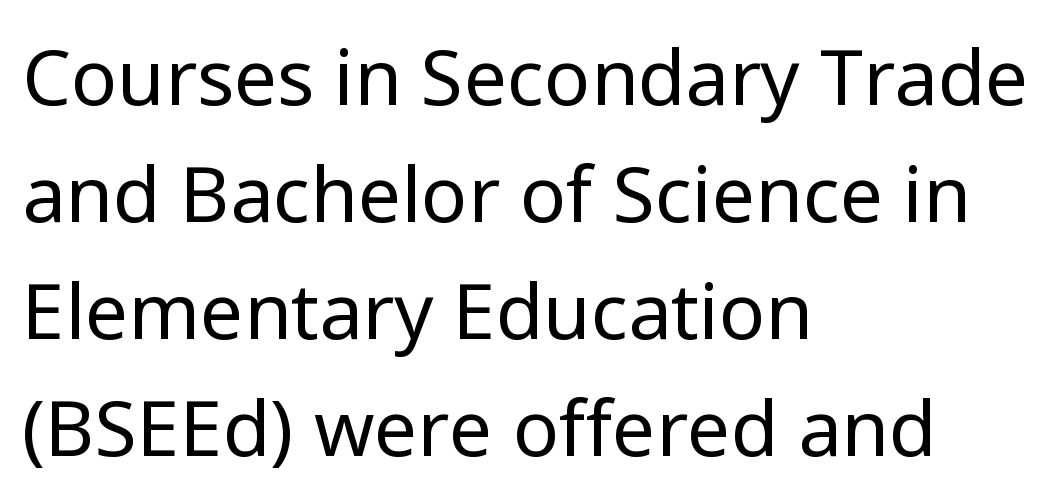
Stems and bowls with no extra thickness — not bold. This rendering leaves character spacing at its baseline value. This sample uses a sans-serif face. In terms of leading, this rendering sits right in the middle.
